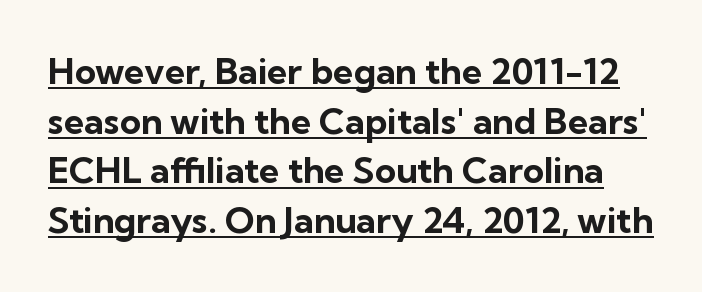
In terms of letterform style, serifs are entirely absent. Is this a fixed-width face? No — the glyphs have proportional, varying widths. Every word sits above its own underline. Letter spacing: default. Interline gaps are of average width in this sample.
